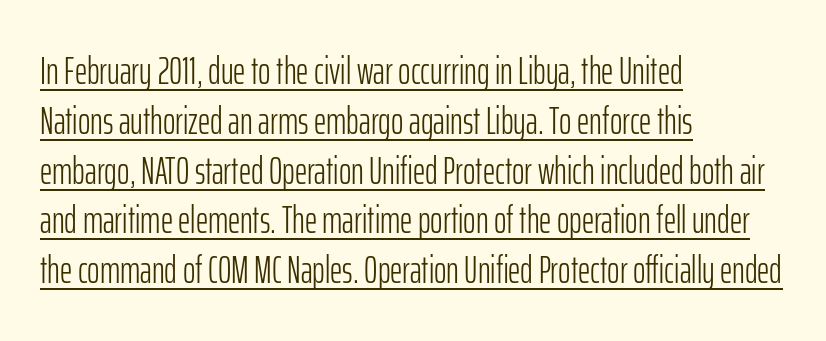
Q: Is the text bold? A: No.
Q: Is the text italic (slanted)? A: No, it is upright.
Q: Is the typeface a serif or a sans-serif typeface? A: Sans-serif.
Q: Is the text underlined? A: Yes.
Q: How is the paragraph aligned? A: Left-aligned.
Q: Is the spacing between letters normal or unusually wide? A: Normal.
Q: Is the spacing between lines tight, normal or loose? A: Normal.
Q: Width (condensed, normal, or wide)? A: Condensed.
Q: Stroke contrast? A: Low.
Q: x-height? A: Medium.
Q: Monospaced? A: No.
